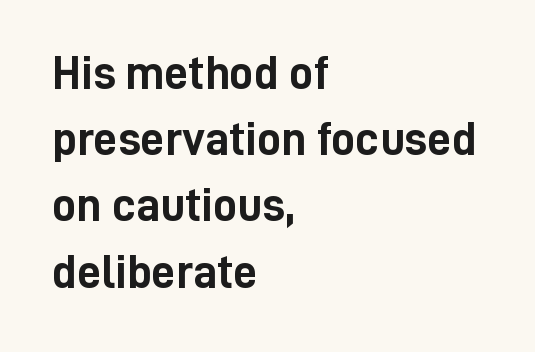
{"serif": "no", "italic": "no", "bold": "yes", "weight": "semibold", "width": "condensed", "stroke_contrast": "low", "x_height": "medium", "monospaced": "no", "underline": "no", "align": "left", "line_spacing": "normal", "line_spacing_ratio": 1.38, "letter_spacing": "normal", "letter_spacing_em": 0.0, "glyph_px": 48}
